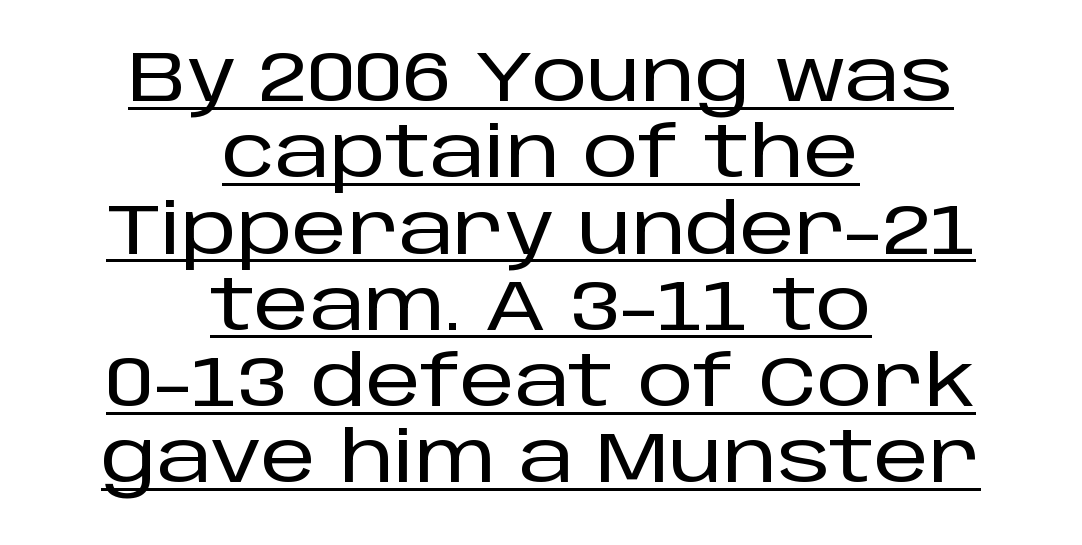
The image shows 70 px sans-serif type, upright; set centered, tight line spacing (1.09x), normal letter spacing, underlined; low stroke contrast and a large x-height.
